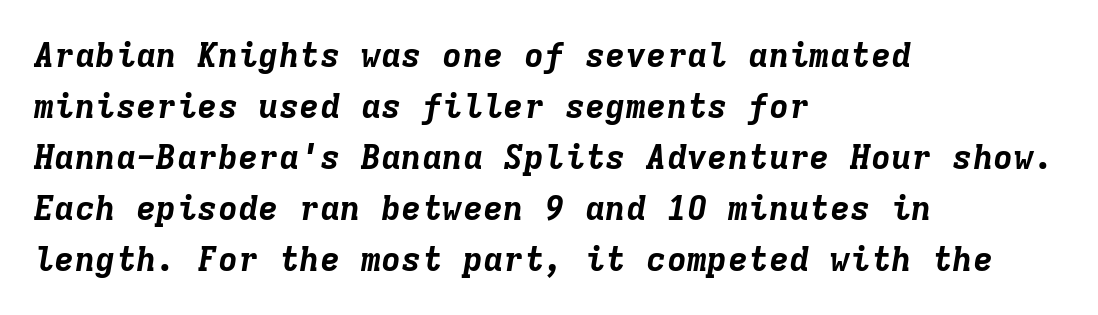
{"italic": "yes", "lean": "right", "slant_degrees": 9, "bold": "yes", "weight": "bold", "width": "normal", "stroke_contrast": "low", "x_height": "medium", "monospaced": "yes", "underline": "no", "align": "left", "line_spacing": "normal", "line_spacing_ratio": 1.5, "letter_spacing": "normal", "letter_spacing_em": 0.0, "glyph_px": 34}
